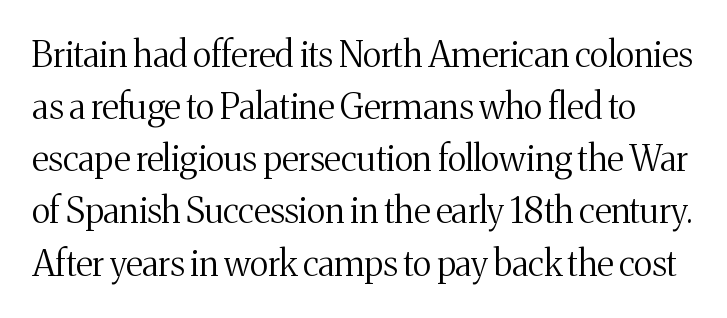
{"serif": "yes", "italic": "no", "bold": "no", "weight": "regular", "width": "normal", "stroke_contrast": "medium", "x_height": "medium", "monospaced": "no", "underline": "no", "line_spacing": "normal", "line_spacing_ratio": 1.49, "letter_spacing": "normal", "letter_spacing_em": 0.0, "glyph_px": 35}
